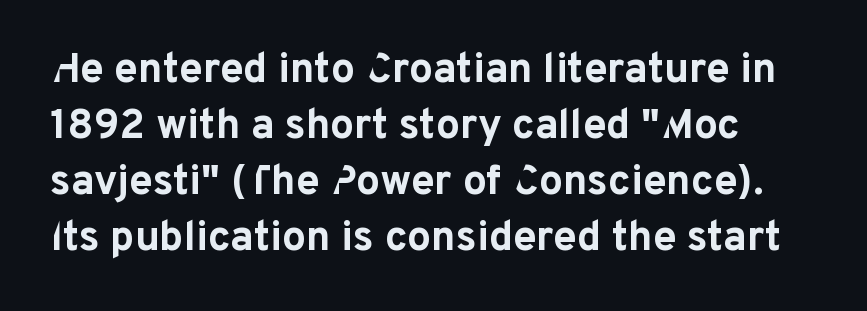
The image shows 42 px bold sans-serif type, upright; set normal line spacing (1.33x), normal letter spacing, not underlined; low stroke contrast and a medium x-height.
